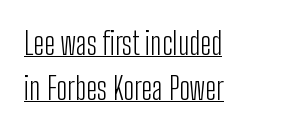
{"serif": "no", "italic": "no", "bold": "no", "weight": "light", "width": "condensed", "stroke_contrast": "low", "x_height": "medium", "monospaced": "no", "underline": "yes", "align": "left", "line_spacing": "normal", "line_spacing_ratio": 1.44, "letter_spacing": "normal", "letter_spacing_em": 0.0, "glyph_px": 31}
